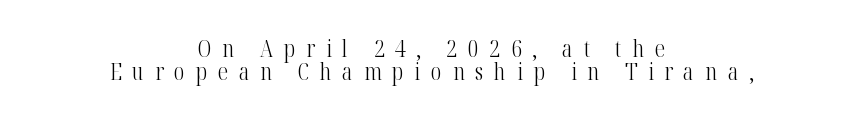
Each word looks stretched out because of the extra space between its letters. Quick note: interline space is minimal. The glyphs are unaccompanied by any horizontal stroke below them. The font sits on the lighter half of the weight spectrum, regular included. A typesetter would mark this as roman, not italic. Casual observation: everything's sitting right in the middle.
